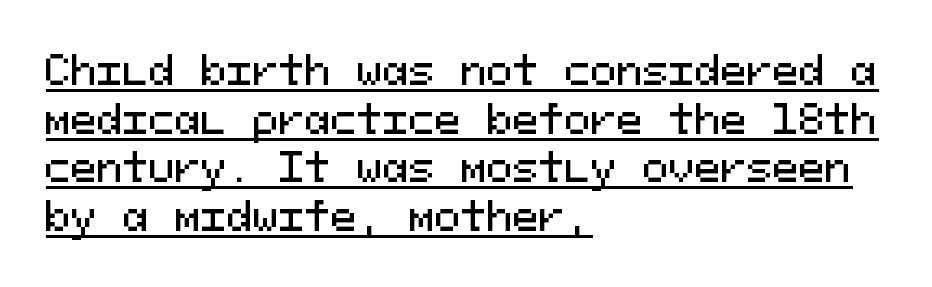
Q: Is the text italic (slanted)? A: No, it is upright.
Q: Is the typeface a serif or a sans-serif typeface? A: Sans-serif.
Q: Is the text underlined? A: Yes.
Q: How is the paragraph aligned? A: Left-aligned.
Q: Is the spacing between letters normal or unusually wide? A: Normal.
Q: Is the spacing between lines tight, normal or loose? A: Normal.
Q: Width (condensed, normal, or wide)? A: Normal.
Q: Stroke contrast? A: Medium.
Q: x-height? A: Medium.
Q: Monospaced? A: Yes.
